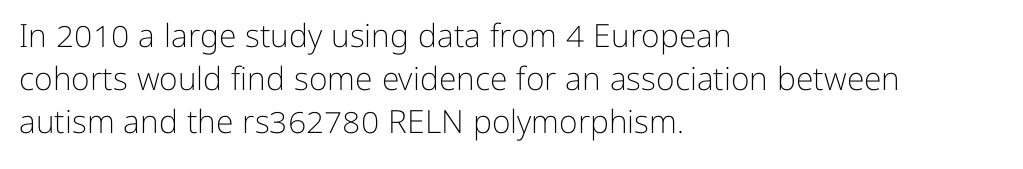
Ink coverage per letter is moderate at most. This sample uses a sans-serif face. This is the regular roman posture of the typeface. Just letters on the line, the space beneath them empty. Quick note: interline space is typical.
